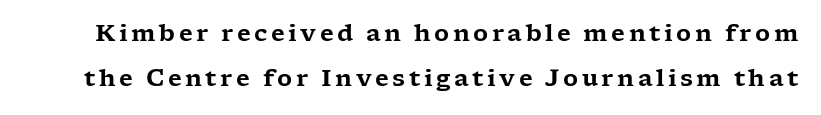
{"italic": "no", "underline": "no", "line_spacing": "loose", "line_spacing_ratio": 1.94, "glyph_px": 23}
